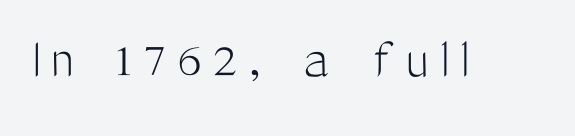
{"serif": "no", "italic": "no", "bold": "no", "weight": "light", "width": "condensed", "stroke_contrast": "medium", "x_height": "medium", "monospaced": "no", "underline": "no", "glyph_px": 61}
